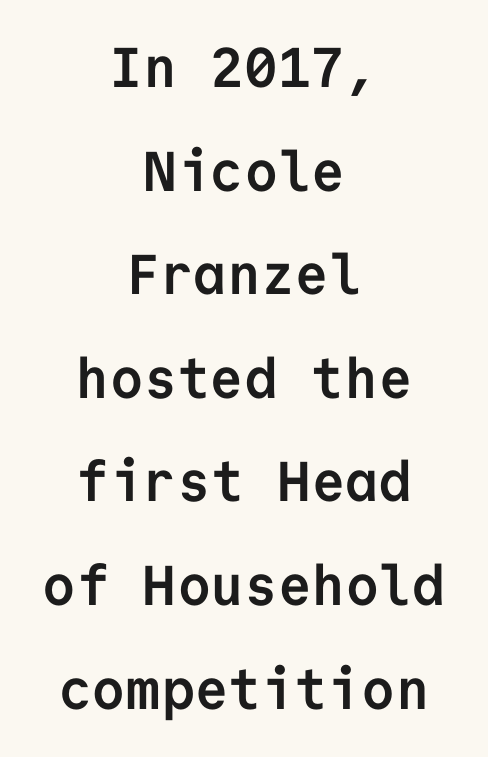
Q: Is the text bold? A: Yes.
Q: Is the text italic (slanted)? A: No, it is upright.
Q: Is the typeface a serif or a sans-serif typeface? A: Sans-serif.
Q: Is the text underlined? A: No.
Q: How is the paragraph aligned? A: Centered.
Q: Is the spacing between letters normal or unusually wide? A: Normal.
Q: Width (condensed, normal, or wide)? A: Normal.
Q: Stroke contrast? A: Low.
Q: x-height? A: Medium.
Q: Monospaced? A: Yes.
